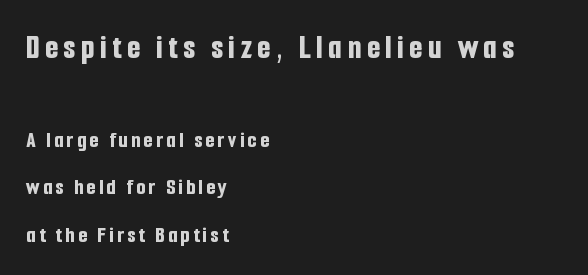
Proportional: the letters do not fall into vertical columns. The paragraph shown leans on its left margin. Tall strokes in this sample are plumb rather than angled. In terms of leading, this rendering errs on the spacious side. Its strokes are broad and dark, the hallmark of bold type.
